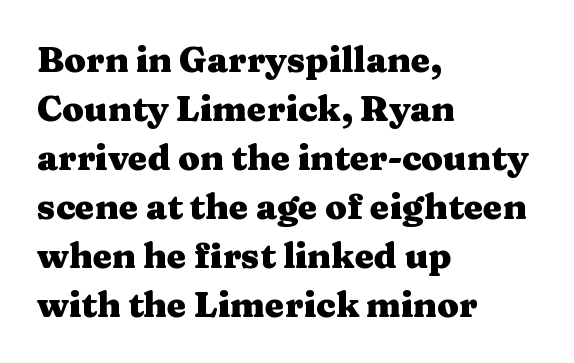
{"serif": "yes", "italic": "no", "bold": "yes", "weight": "heavy", "width": "wide", "stroke_contrast": "medium", "x_height": "medium", "monospaced": "no", "underline": "no", "align": "left", "line_spacing": "normal", "line_spacing_ratio": 1.4, "letter_spacing": "normal", "letter_spacing_em": 0.0, "glyph_px": 35}
